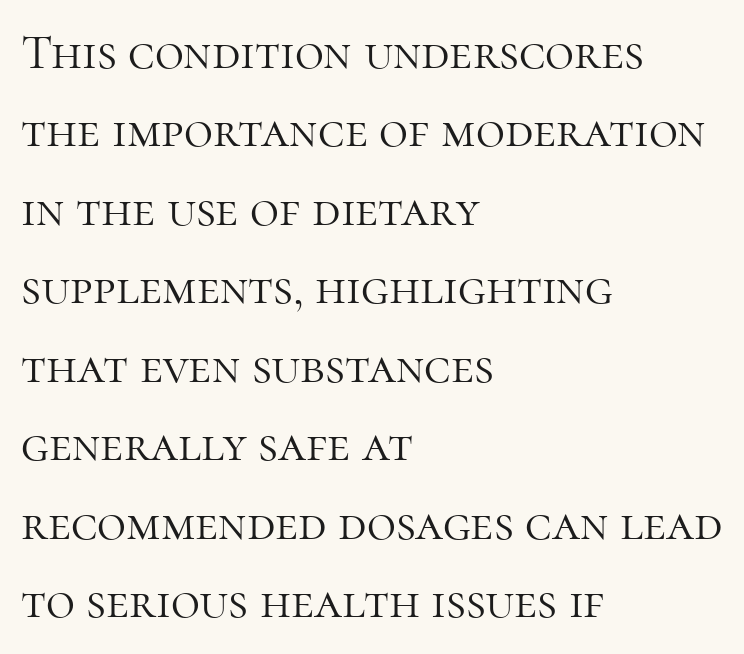
Q: Is the text bold? A: No.
Q: Is the text italic (slanted)? A: No, it is upright.
Q: Is the typeface a serif or a sans-serif typeface? A: Serif.
Q: Is the text underlined? A: No.
Q: How is the paragraph aligned? A: Left-aligned.
Q: Is the spacing between letters normal or unusually wide? A: Normal.
Q: Is the spacing between lines tight, normal or loose? A: Normal.
Q: Width (condensed, normal, or wide)? A: Normal.
Q: Stroke contrast? A: High.
Q: x-height? A: Medium.
Q: Monospaced? A: No.
